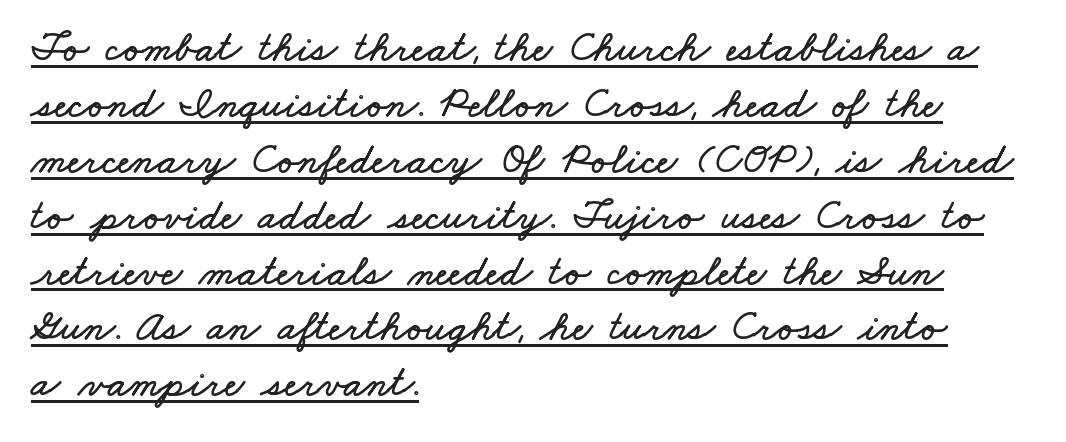
Short note: letters normally spaced. Do the characters align in a grid? No, the font is proportional. Compared with undecorated copy, this sample adds a rule below the words. The paragraph shown leans on its left margin. Notice how descenders clear the ascenders below comfortably — that's standard leading.
